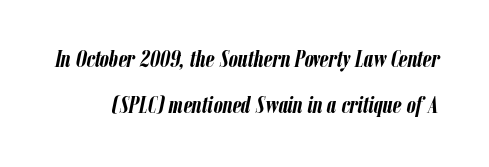
{"italic": "yes", "lean": "right", "slant_degrees": 12, "bold": "yes", "underline": "no", "line_spacing": "loose", "line_spacing_ratio": 1.99, "letter_spacing": "normal", "letter_spacing_em": 0.0, "glyph_px": 23}
